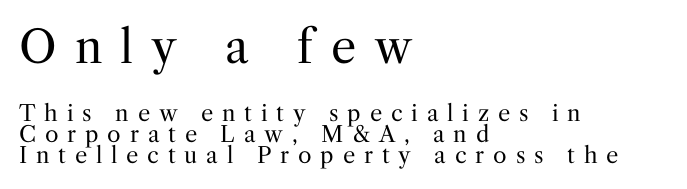
Q: Is the text bold? A: No.
Q: Is the text italic (slanted)? A: No, it is upright.
Q: Is the typeface a serif or a sans-serif typeface? A: Serif.
Q: Is the text underlined? A: No.
Q: How is the paragraph aligned? A: Left-aligned.
Q: Is the spacing between letters normal or unusually wide? A: Unusually wide.
Q: Is the spacing between lines tight, normal or loose? A: Tight.
Q: Which block of text is set in a larger size, the first (top) or the second (bottom)? A: The first (top) one.
Q: Width (condensed, normal, or wide)? A: Normal.
Q: Stroke contrast? A: Medium.
Q: x-height? A: Medium.
Q: Monospaced? A: No.
